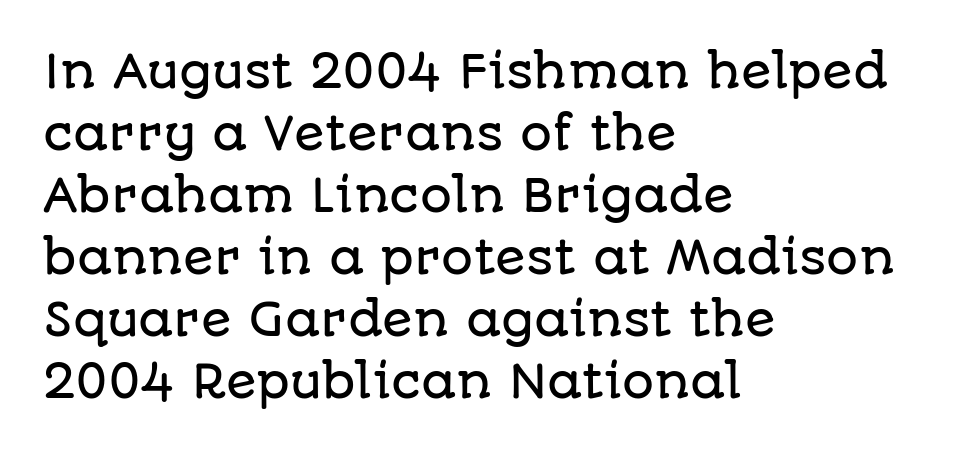
{"serif": "no", "italic": "no", "width": "normal", "stroke_contrast": "low", "x_height": "large", "monospaced": "no", "underline": "no", "align": "left", "line_spacing": "normal", "line_spacing_ratio": 1.38, "letter_spacing": "normal", "letter_spacing_em": 0.0, "glyph_px": 45}
